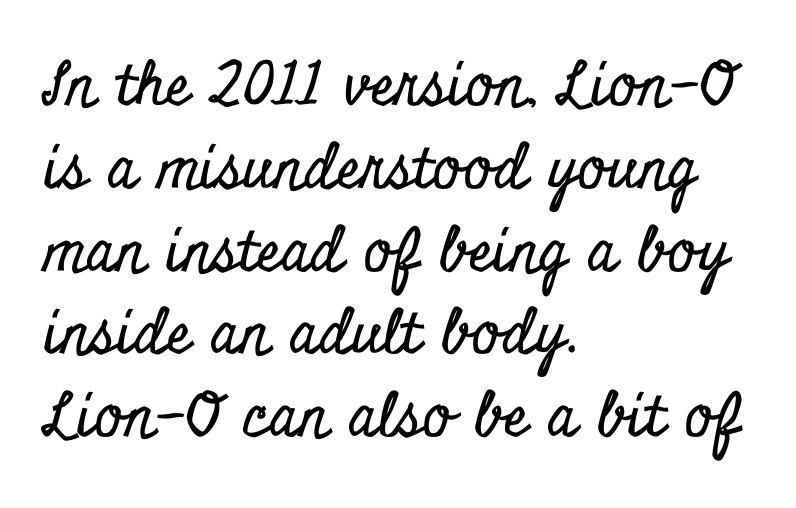
The image shows 60 px condensed serif type; set left-aligned, normal line spacing (1.38x), normal letter spacing, not underlined; low stroke contrast and a small x-height.
